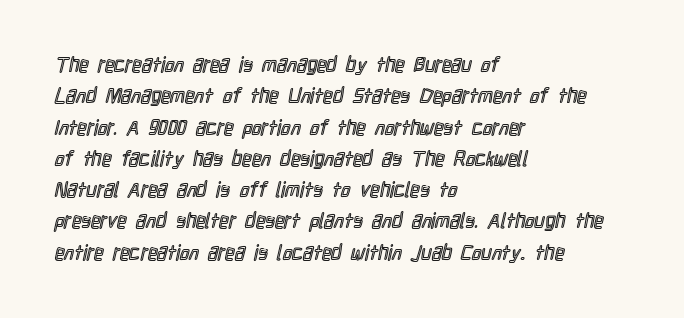
Q: Is the text italic (slanted)? A: Yes.
Q: Is the text underlined? A: No.
Q: How is the paragraph aligned? A: Left-aligned.
Q: Is the spacing between letters normal or unusually wide? A: Normal.
Q: Is the spacing between lines tight, normal or loose? A: Normal.
